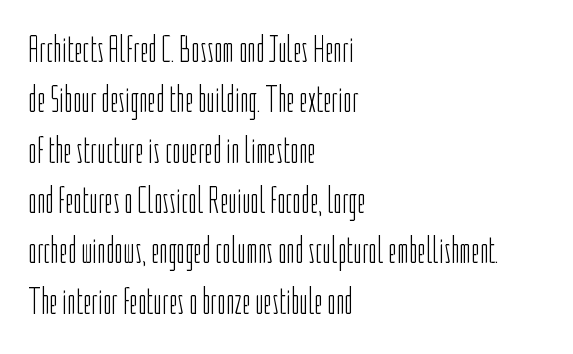
The image shows 37 px light, condensed sans-serif type, upright; set left-aligned, normal line spacing (1.36x), normal letter spacing, not underlined; low stroke contrast and a medium x-height.
